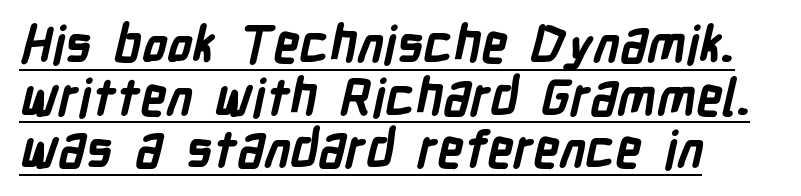
To sum up the face: it is a sans, with no serifs. Notice how descenders almost collide with the ascenders below — that's tight leading. Thick stems and heavy bowls — unmistakably bold. Between one letter and the next there's only the usual sliver of space. Every row of glyphs begins at an identical x-position on the left.
